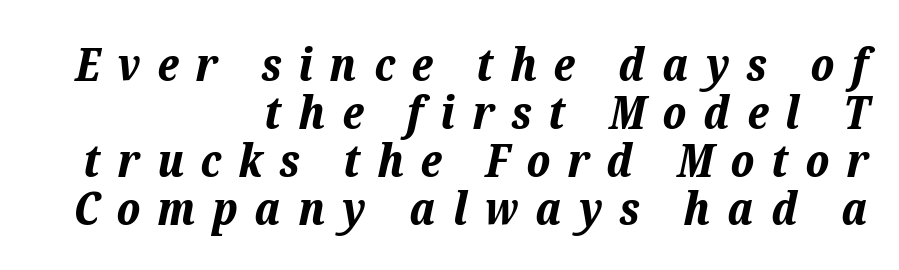
When letters slant like this, we call the style italic. This rendering uses right alignment, leaving the left contour irregular. Note the varied advance widths — an 'i' is clearly narrower than an 'm'. The foot of each line stays bare and open. Thick stems and heavy bowls — unmistakably bold. Summary of vertical rhythm: compact, with narrow interline spacing.
